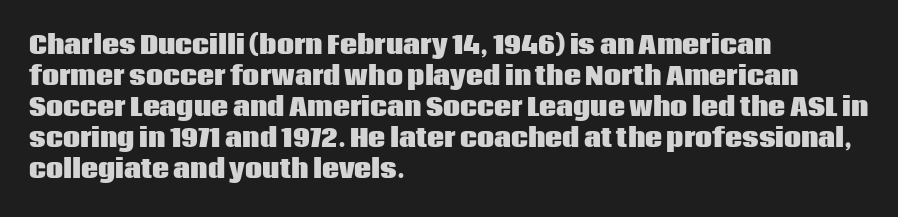
The image shows 24 px bold type, upright; set left-aligned, normal line spacing (1.29x), normal letter spacing, not underlined.
